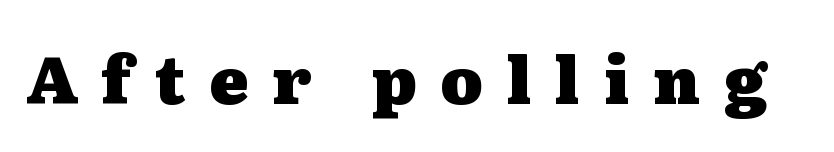
Q: Is the text bold? A: Yes.
Q: Is the text italic (slanted)? A: No, it is upright.
Q: Is the typeface a serif or a sans-serif typeface? A: Serif.
Q: Is the text underlined? A: No.
Q: Is the spacing between letters normal or unusually wide? A: Unusually wide.
Q: Width (condensed, normal, or wide)? A: Wide.
Q: Stroke contrast? A: Medium.
Q: x-height? A: Medium.
Q: Monospaced? A: No.
